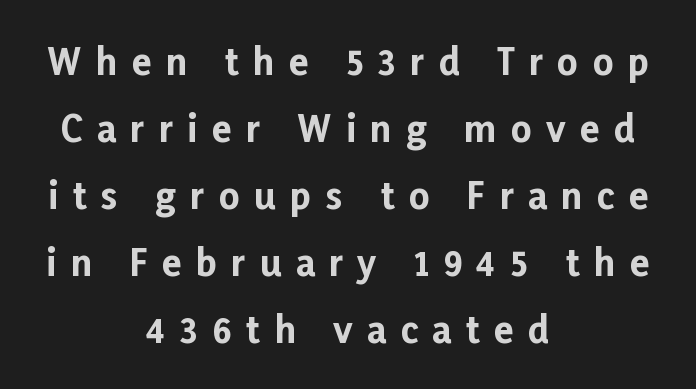
Stroke terminals: plain, sans-serif. Varying glyph widths throughout — classic text-font behaviour. If you drew a line through each stem, it would be perfectly vertical. Decoration check: the copy has no underline. The type is letterspaced generously, with wide tracking.
